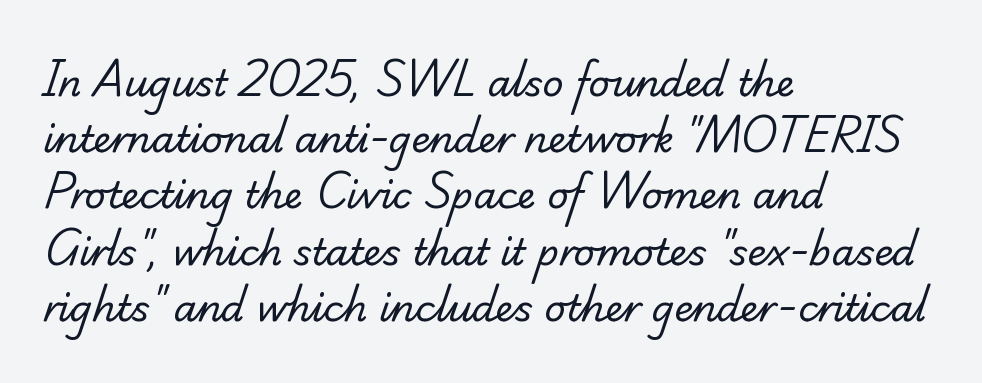
The image shows 37 px regular-weight serif type; set left-aligned, normal line spacing (1.52x), normal letter spacing, not underlined; low stroke contrast and a small x-height.
